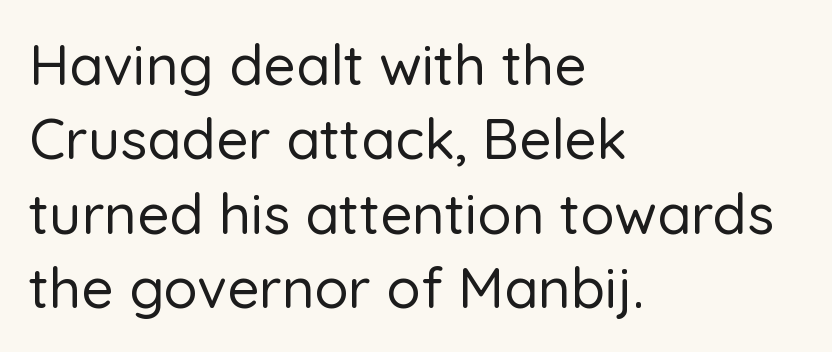
{"serif": "no", "italic": "no", "width": "normal", "stroke_contrast": "low", "x_height": "medium", "monospaced": "no", "underline": "no", "align": "left", "line_spacing": "normal", "line_spacing_ratio": 1.33, "letter_spacing": "normal", "letter_spacing_em": 0.0, "glyph_px": 56}
